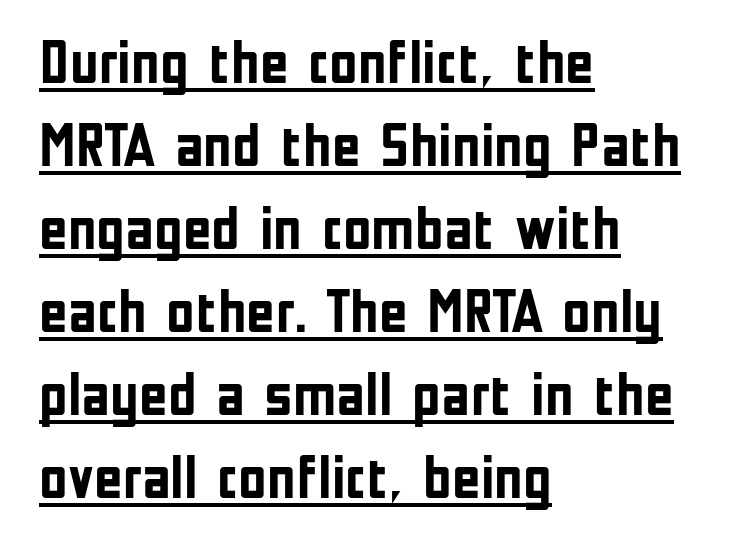
{"serif": "no", "italic": "no", "bold": "yes", "weight": "semibold", "width": "condensed", "stroke_contrast": "low", "x_height": "medium", "monospaced": "no", "underline": "yes", "align": "left", "line_spacing": "normal", "line_spacing_ratio": 1.34, "letter_spacing": "normal", "letter_spacing_em": 0.0, "glyph_px": 62}
